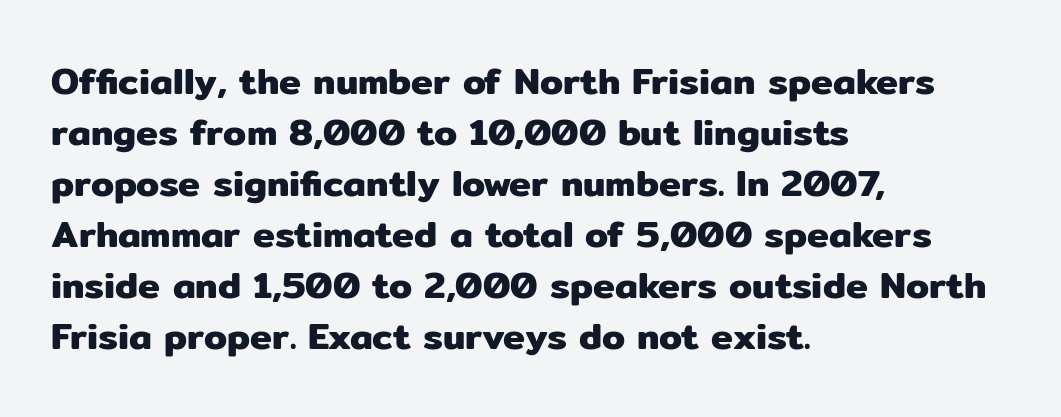
The image shows 37 px sans-serif type, upright; set left-aligned, normal line spacing (1.38x), normal letter spacing, not underlined; low stroke contrast and a medium x-height.
